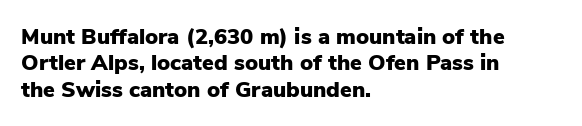
{"italic": "no", "bold": "yes", "underline": "no", "align": "left", "line_spacing_ratio": 1.2, "letter_spacing": "normal", "letter_spacing_em": 0.0, "glyph_px": 22}
